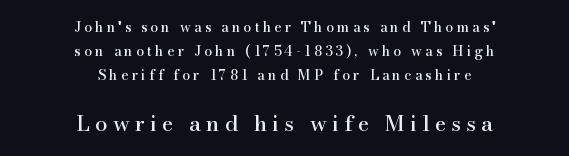
The image shows 22 px text type, upright; set centered, line spacing 1.72x, unusually wide letter spacing (+0.23 em), not underlined; the second (bottom) block is 1.57x larger.
